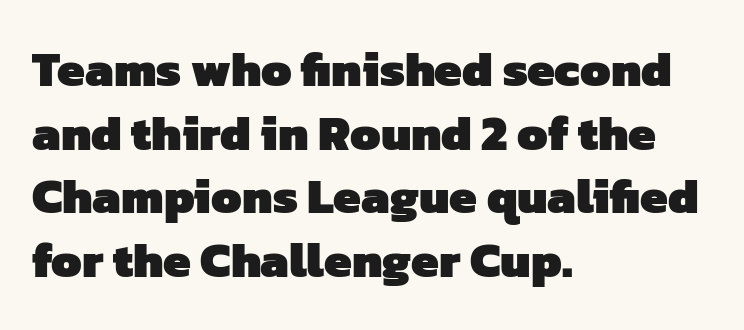
The image shows 49 px heavy sans-serif type; set left-aligned, normal line spacing (1.3x), normal letter spacing, not underlined; low stroke contrast and a medium x-height.
